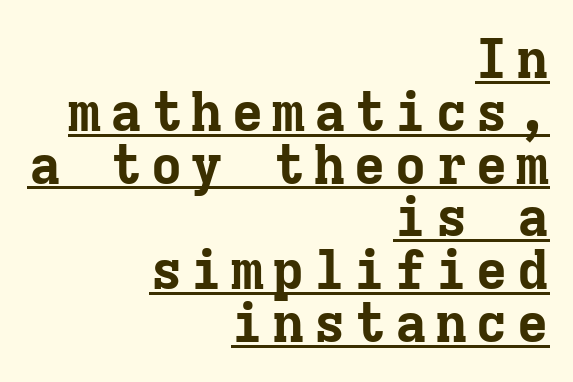
A baseline rule has been typeset under these characters. What's the leading like? Squeezed, with rows nearly overlapping. Posture: vertical. Heft: maximum for text — a bold. Think of a typewriter: that constant character pitch is what you see here.
